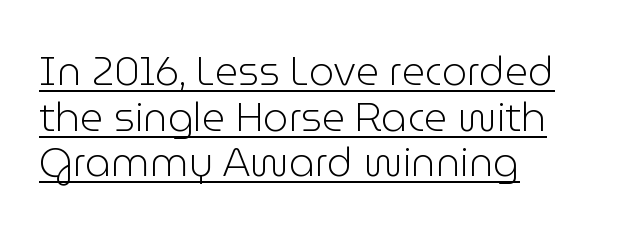
Q: Is the text bold? A: No.
Q: Is the text italic (slanted)? A: No, it is upright.
Q: Is the typeface a serif or a sans-serif typeface? A: Sans-serif.
Q: Is the text underlined? A: Yes.
Q: How is the paragraph aligned? A: Left-aligned.
Q: Is the spacing between letters normal or unusually wide? A: Normal.
Q: Is the spacing between lines tight, normal or loose? A: Tight.
Q: Width (condensed, normal, or wide)? A: Normal.
Q: Stroke contrast? A: Low.
Q: x-height? A: Medium.
Q: Monospaced? A: No.
